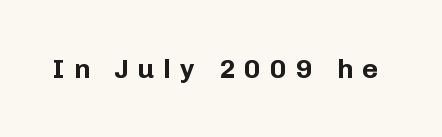
It's the straight-up-and-down kind of type. The characters look thick and weighty, a clear bold. You could only call the tracking loose — the letters float apart. Just letters on the line, the space beneath them empty.
